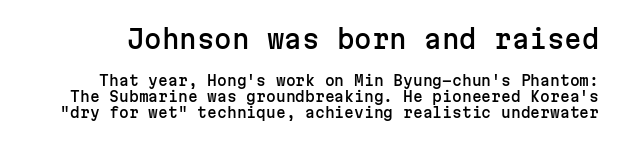
The image shows 25 px text type, upright; set tight line spacing (1.13x), normal letter spacing, not underlined; the first (top) block is 1.79x larger.
